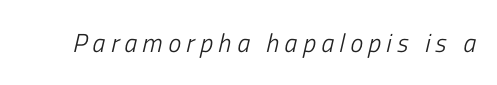
The image shows 26 px text type, italic (leaning right); set unusually wide letter spacing (+0.21 em), not underlined.
